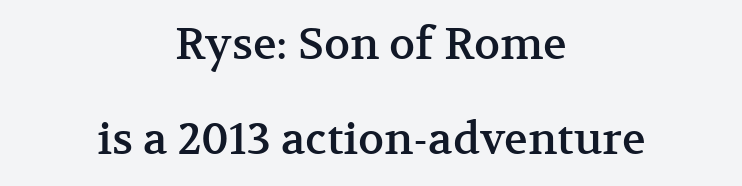
{"serif": "yes", "italic": "no", "width": "normal", "stroke_contrast": "medium", "x_height": "medium", "monospaced": "no", "underline": "no", "align": "center", "line_spacing": "loose", "line_spacing_ratio": 2.16, "letter_spacing": "normal", "letter_spacing_em": 0.0, "glyph_px": 44}
